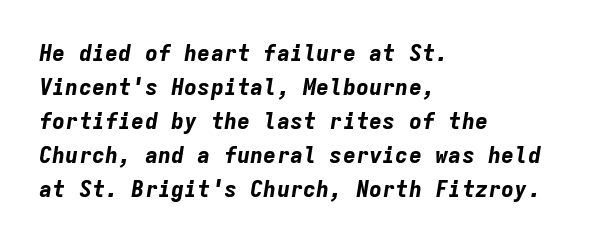
The image shows 22 px bold type, italic (leaning right); set left-aligned, normal line spacing (1.54x), normal letter spacing, not underlined.
